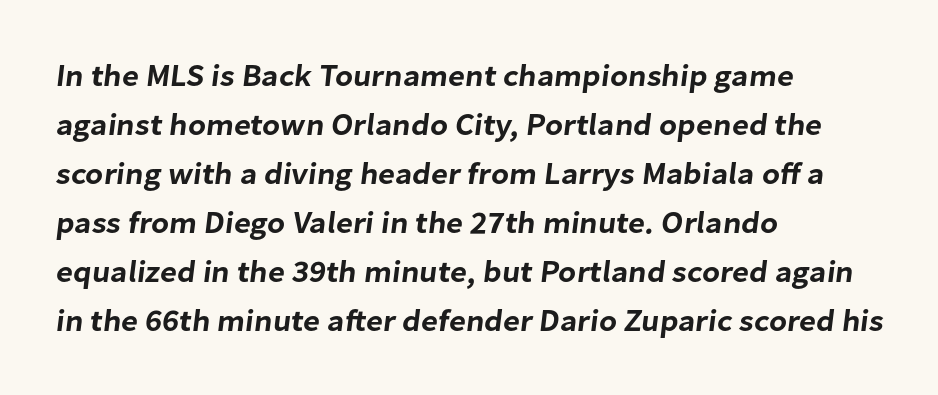
Students, observe: this is what conventionally led text looks like. You could call the tracking neutral — neither tight nor loose. Regarding serifs, this sample does without them. Varying glyph widths throughout — classic text-font behaviour.
